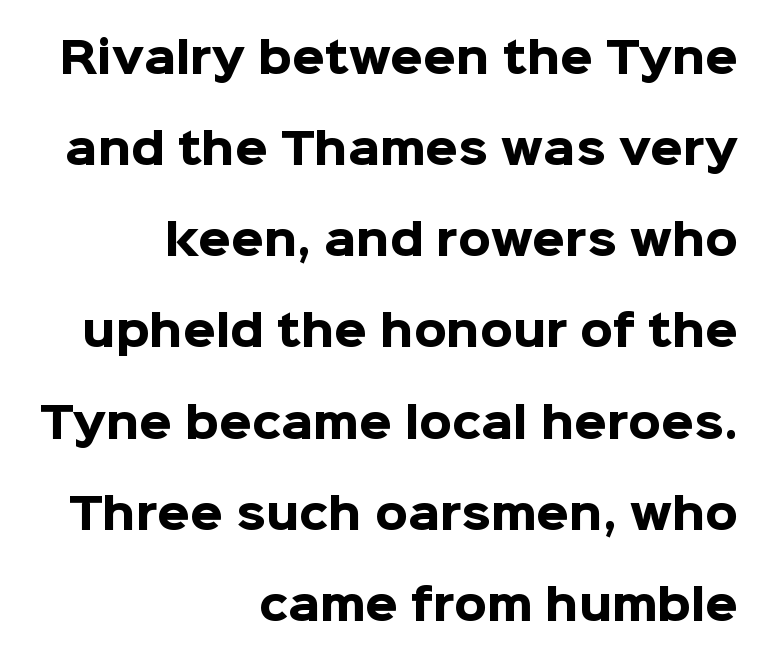
Q: Is the text bold? A: Yes.
Q: Is the text italic (slanted)? A: No, it is upright.
Q: Is the typeface a serif or a sans-serif typeface? A: Sans-serif.
Q: Is the text underlined? A: No.
Q: How is the paragraph aligned? A: Right-aligned.
Q: Is the spacing between letters normal or unusually wide? A: Normal.
Q: Is the spacing between lines tight, normal or loose? A: Loose.
Q: Width (condensed, normal, or wide)? A: Normal.
Q: Stroke contrast? A: Low.
Q: x-height? A: Medium.
Q: Monospaced? A: No.
